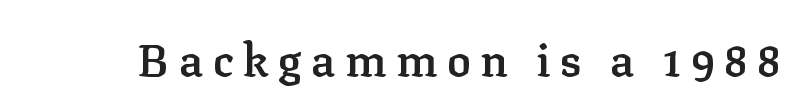
Here the designer chose a conventional face with non-uniform glyph widths. Does the weight exceed regular? Yes, but only to semibold. Upright lettering throughout. No word sits above an underline. Is the letter spacing exaggerated? Yes — the characters are pushed far apart. This rendering employs a face with finishing strokes, i.e., a serif.
